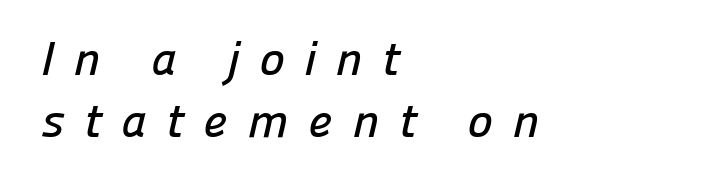
The gap between lines stays unmarked. Does extra space separate the letters? Yes, quite a lot of it. Line beginnings align vertically; line endings do not. Vertically, the passage feels balanced, rows spaced as you'd expect.
